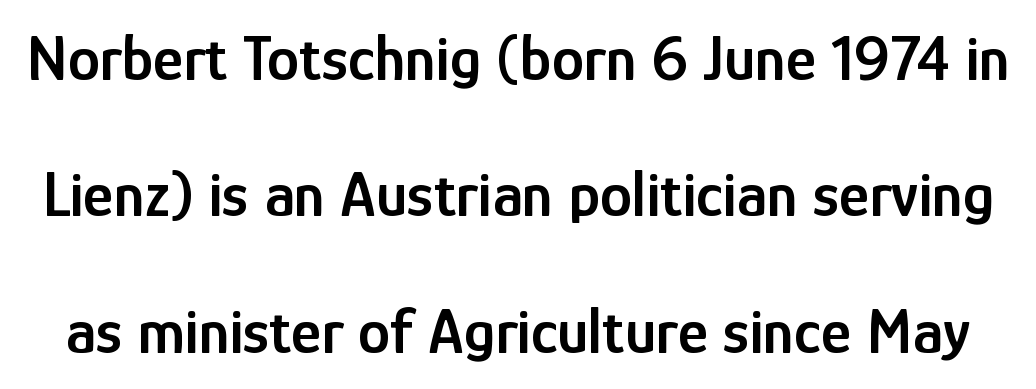
{"serif": "no", "italic": "no", "bold": "semi", "weight": "semibold", "width": "condensed", "stroke_contrast": "low", "x_height": "medium", "monospaced": "no", "underline": "no", "line_spacing": "loose", "line_spacing_ratio": 2.1, "letter_spacing": "normal", "letter_spacing_em": 0.0, "glyph_px": 65}
